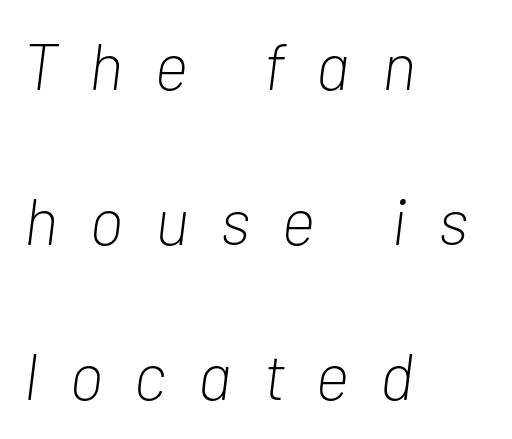
The image shows 66 px light, condensed type, italic (leaning right); set left-aligned, loose line spacing (2.35x), unusually wide letter spacing (+0.49 em), not underlined; low stroke contrast and a medium x-height.
